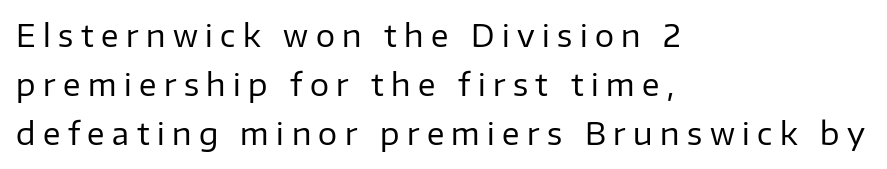
Q: Is the text bold? A: No.
Q: Is the text italic (slanted)? A: No, it is upright.
Q: Is the typeface a serif or a sans-serif typeface? A: Sans-serif.
Q: Is the text underlined? A: No.
Q: How is the paragraph aligned? A: Left-aligned.
Q: Is the spacing between letters normal or unusually wide? A: Unusually wide.
Q: Is the spacing between lines tight, normal or loose? A: Normal.
Q: Width (condensed, normal, or wide)? A: Normal.
Q: Stroke contrast? A: Low.
Q: x-height? A: Medium.
Q: Monospaced? A: No.
